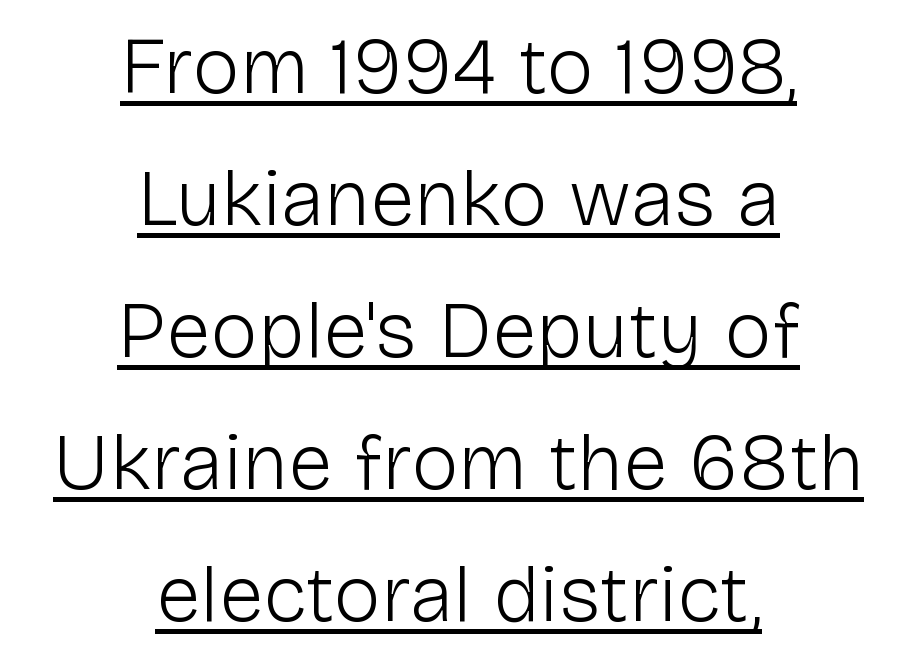
Reading down the column, the eye jumps a familiar distance to each next line. Here the glyphs are tracked normally, forming tight word shapes. The face used here appears with an underline applied. Italic: no, the glyphs are upright roman. These lines are rendered in a variable-pitch font.
